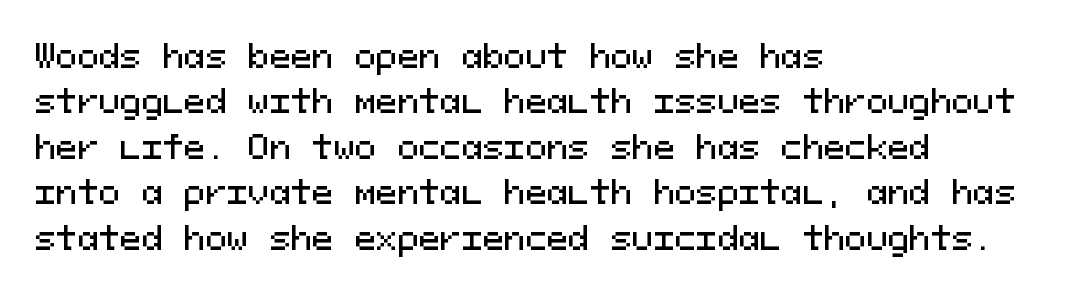
Q: Is the text italic (slanted)? A: No, it is upright.
Q: Is the typeface a serif or a sans-serif typeface? A: Sans-serif.
Q: Is the text underlined? A: No.
Q: How is the paragraph aligned? A: Left-aligned.
Q: Is the spacing between letters normal or unusually wide? A: Normal.
Q: Is the spacing between lines tight, normal or loose? A: Normal.
Q: Width (condensed, normal, or wide)? A: Normal.
Q: Stroke contrast? A: Medium.
Q: x-height? A: Medium.
Q: Monospaced? A: Yes.
